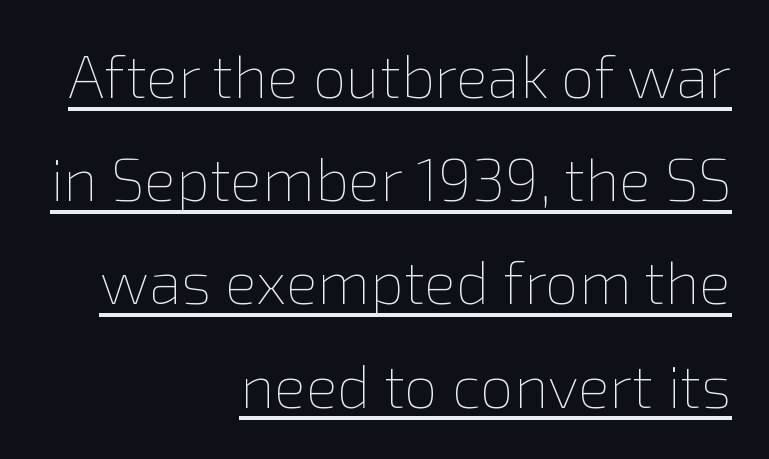
These characters rest on top of a visible drawn line. Counters stay open thanks to moderate or lighter strokes. The line texture is even and compact thanks to regular tracking. Do the characters align in a grid? No, the font is proportional. Compared with a flush-left layout, this one pins lines to the opposite, right side.
